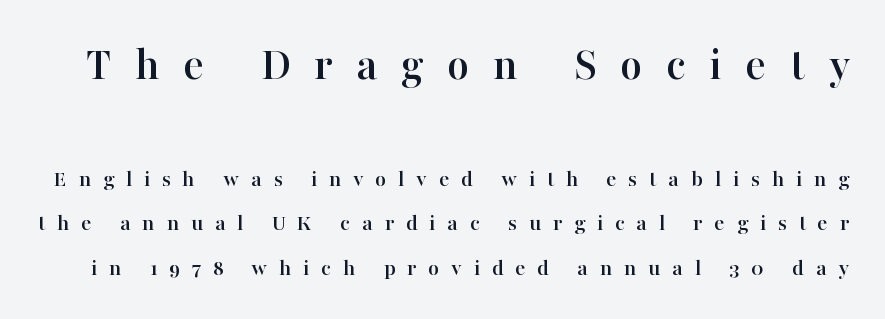
Q: Is the text italic (slanted)? A: No, it is upright.
Q: Is the typeface a serif or a sans-serif typeface? A: Serif.
Q: Is the text underlined? A: No.
Q: Is the spacing between letters normal or unusually wide? A: Unusually wide.
Q: Which block of text is set in a larger size, the first (top) or the second (bottom)? A: The first (top) one.
Q: Width (condensed, normal, or wide)? A: Normal.
Q: Stroke contrast? A: High.
Q: x-height? A: Medium.
Q: Monospaced? A: No.
